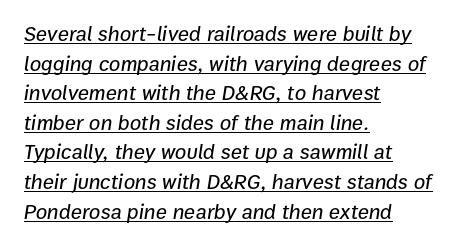
Quick note: underline on. Inter-character spacing is left at the font's built-in metrics. If you measured baseline to baseline, you'd find a middling distance. It's the slanting kind of type.
